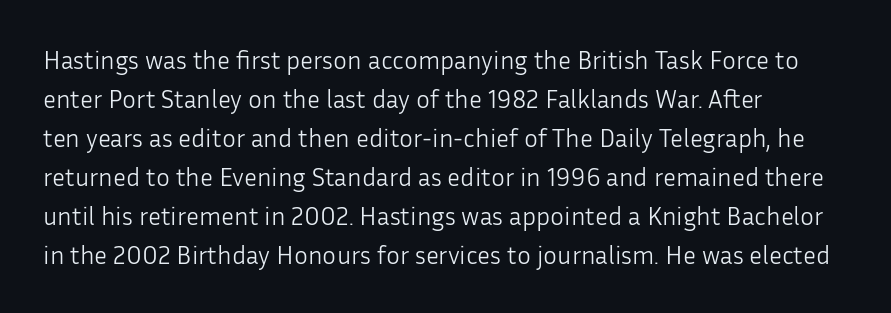
Each new line begins a customary step beneath the previous one. Students, note that the glyphs here touch the page at normal intervals. Letters rest on an invisible, unmarked baseline. Posture: upright roman.
